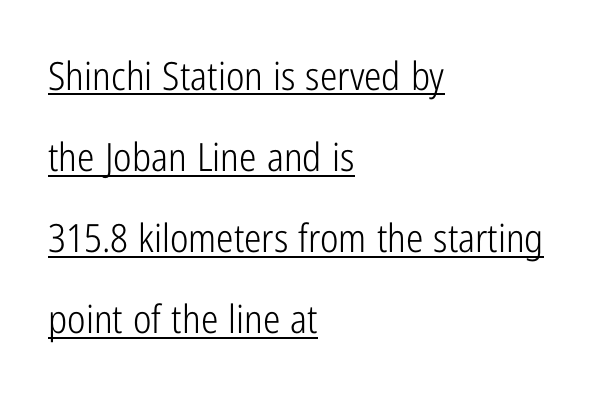
Q: Is the text bold? A: No.
Q: Is the text italic (slanted)? A: No, it is upright.
Q: Is the typeface a serif or a sans-serif typeface? A: Sans-serif.
Q: Is the text underlined? A: Yes.
Q: How is the paragraph aligned? A: Left-aligned.
Q: Is the spacing between letters normal or unusually wide? A: Normal.
Q: Is the spacing between lines tight, normal or loose? A: Loose.
Q: Width (condensed, normal, or wide)? A: Condensed.
Q: Stroke contrast? A: Low.
Q: x-height? A: Medium.
Q: Monospaced? A: No.
